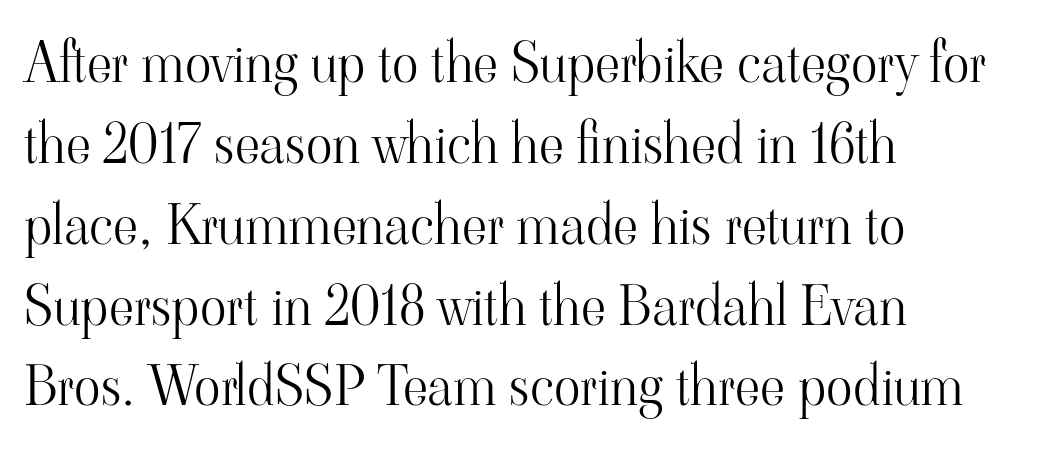
{"serif": "yes", "italic": "no", "bold": "no", "weight": "light", "width": "normal", "stroke_contrast": "high", "x_height": "small", "monospaced": "no", "underline": "no", "align": "left", "line_spacing": "normal", "line_spacing_ratio": 1.47, "letter_spacing": "normal", "letter_spacing_em": 0.0, "glyph_px": 55}
